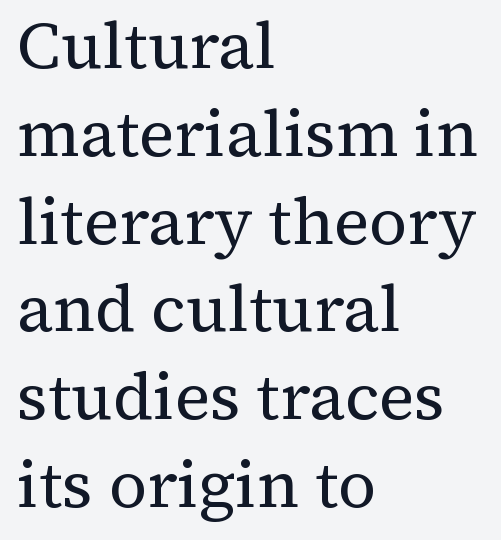
The image shows 66 px regular-weight serif type, upright; set left-aligned, normal line spacing (1.33x), normal letter spacing, not underlined; medium stroke contrast and a medium x-height.
